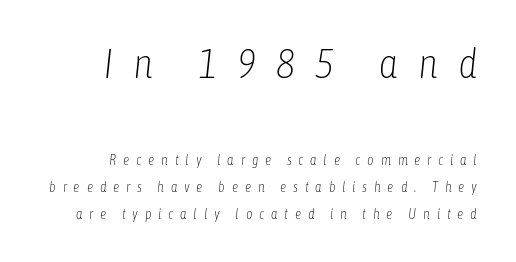
{"italic": "yes", "lean": "right", "slant_degrees": 6, "bold": "no", "weight": "light", "width": "condensed", "stroke_contrast": "low", "x_height": "medium", "monospaced": "no", "underline": "no", "line_spacing": "loose", "line_spacing_ratio": 1.93, "letter_spacing": "wide", "letter_spacing_em": 0.48, "larger_block": "first", "size_ratio": 2.93, "glyph_px": 41}
